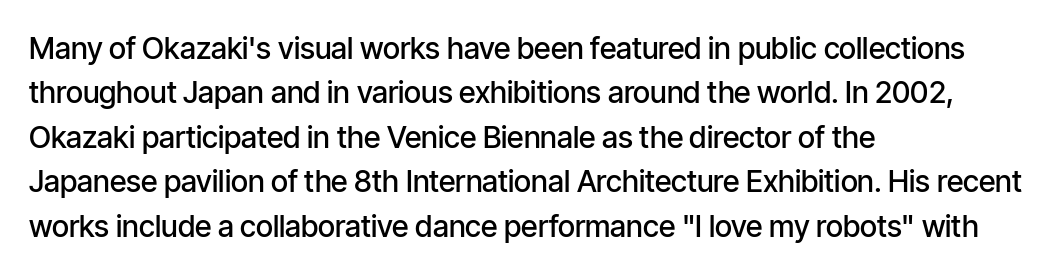
Q: Is the text bold? A: Semi-bold.
Q: Is the text italic (slanted)? A: No, it is upright.
Q: Is the typeface a serif or a sans-serif typeface? A: Sans-serif.
Q: Is the text underlined? A: No.
Q: How is the paragraph aligned? A: Left-aligned.
Q: Is the spacing between letters normal or unusually wide? A: Normal.
Q: Is the spacing between lines tight, normal or loose? A: Normal.
Q: Width (condensed, normal, or wide)? A: Condensed.
Q: Stroke contrast? A: Low.
Q: x-height? A: Medium.
Q: Monospaced? A: No.
